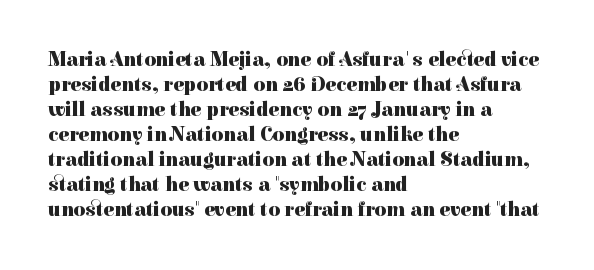
The baseline area is clear. Ordinary non-slanted type is in use. Look at the tracking — it's just the regular setting, nothing added. These lines carry a lot of weight — the face is fully bold.
